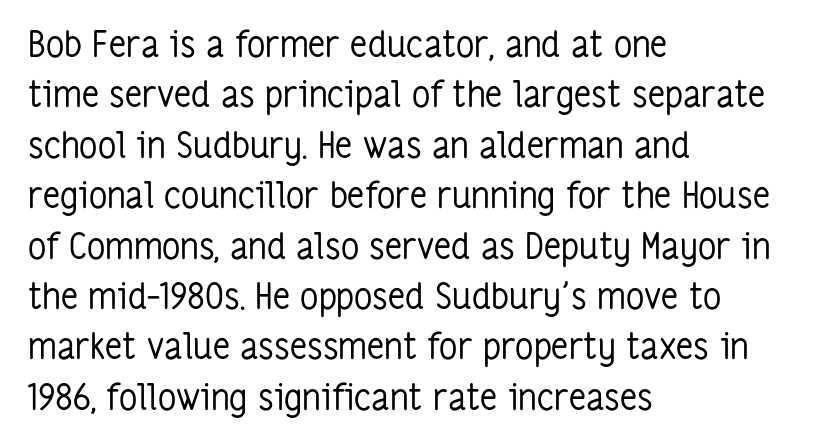
Heft: none added — not bold. Do the characters align in a grid? No, the font is proportional. Caption: standard tracking, unaltered. Font category for this specimen: sans-serif. One-word summary of the alignment: left. Letters rest on an invisible, unmarked baseline.
